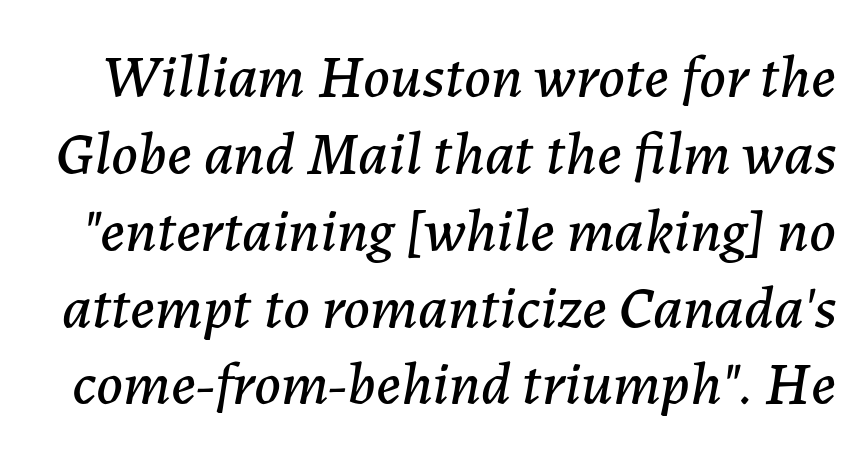
Q: Is the text italic (slanted)? A: Yes, it leans right by about 7 degrees.
Q: Is the text underlined? A: No.
Q: Is the spacing between letters normal or unusually wide? A: Normal.
Q: Is the spacing between lines tight, normal or loose? A: Normal.
Q: Width (condensed, normal, or wide)? A: Normal.
Q: Stroke contrast? A: Low.
Q: x-height? A: Medium.
Q: Monospaced? A: No.
